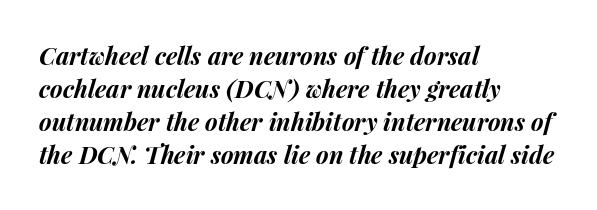
Inter-character spacing is left at the font's built-in metrics. One-word summary of the alignment: left. Compared with typical paragraphs, the rows here are spaced about the same. Anything drawn beneath the words? Only blank space. What weight is shown? A full bold with thick strokes. The axis of the letterforms is tilted away from vertical.
